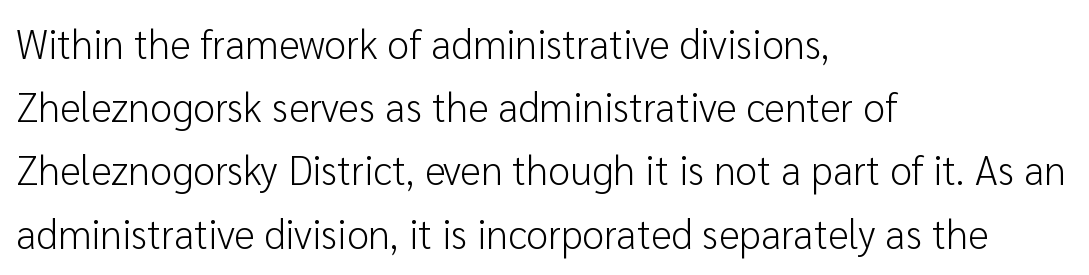
Q: Is the text bold? A: No.
Q: Is the text italic (slanted)? A: No, it is upright.
Q: Is the typeface a serif or a sans-serif typeface? A: Sans-serif.
Q: Is the text underlined? A: No.
Q: How is the paragraph aligned? A: Left-aligned.
Q: Is the spacing between letters normal or unusually wide? A: Normal.
Q: Is the spacing between lines tight, normal or loose? A: Normal.
Q: Width (condensed, normal, or wide)? A: Normal.
Q: Stroke contrast? A: Low.
Q: x-height? A: Medium.
Q: Monospaced? A: No.
